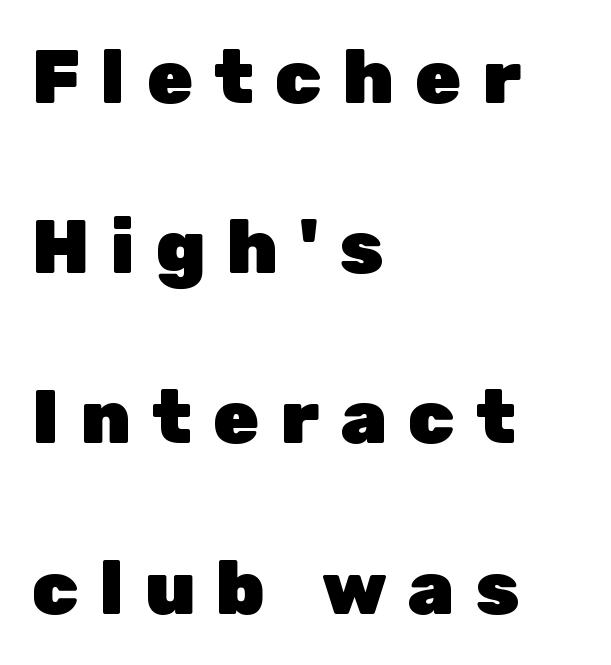
Interline gaps are noticeably wide in this sample. This sample uses a sans-serif face. The strip under each line holds only bare page. The line texture is sparse and dotted thanks to wide tracking. The rendering uses a bold face; every stroke is thick and dark. Tall strokes in this sample are plumb rather than angled.
